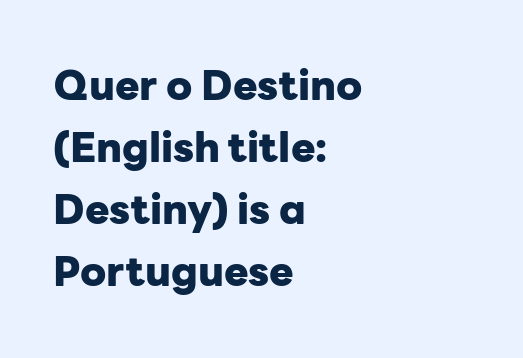
The typesetting leans heavy: a genuine bold. Observe the absence of serifs on each vertical stroke in this sample. Reading down the block, your eye returns to a fixed left position each line. Each new line begins a customary step beneath the previous one. Looks like regular typesetting: each glyph gets only the width it needs. The face used here is rendered with its standard letterfit.
